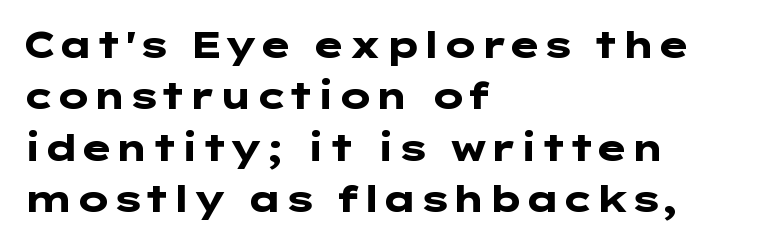
Q: Is the text bold? A: Yes.
Q: Is the text italic (slanted)? A: No, it is upright.
Q: Is the typeface a serif or a sans-serif typeface? A: Sans-serif.
Q: Is the text underlined? A: No.
Q: How is the paragraph aligned? A: Left-aligned.
Q: Is the spacing between letters normal or unusually wide? A: Normal.
Q: Is the spacing between lines tight, normal or loose? A: Normal.
Q: Width (condensed, normal, or wide)? A: Wide.
Q: Stroke contrast? A: Low.
Q: x-height? A: Medium.
